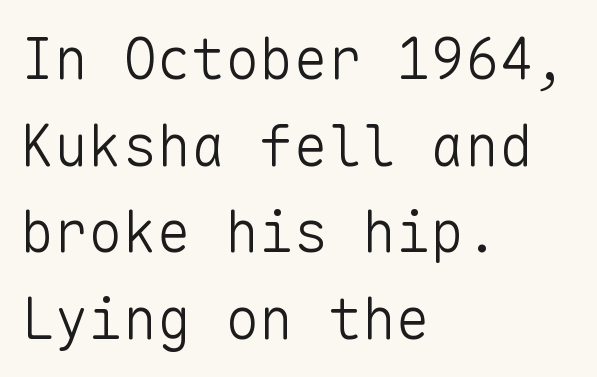
You could call the tracking neutral — neither tight nor loose. Unmarked baselines from the first word to the last. Compared with a typical body face, this is equally light or lighter still. Style check: upright. The space between consecutive lines is moderate.
